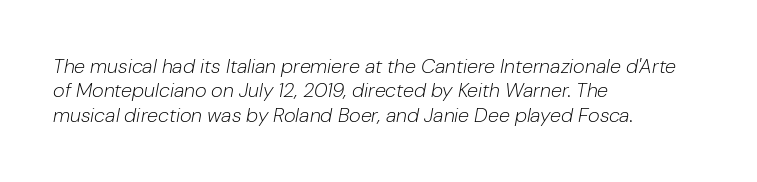
A bare baseline throughout the passage. No chunkiness to these letters — they're not bold. Style check: oblique. Letter spacing: default.
